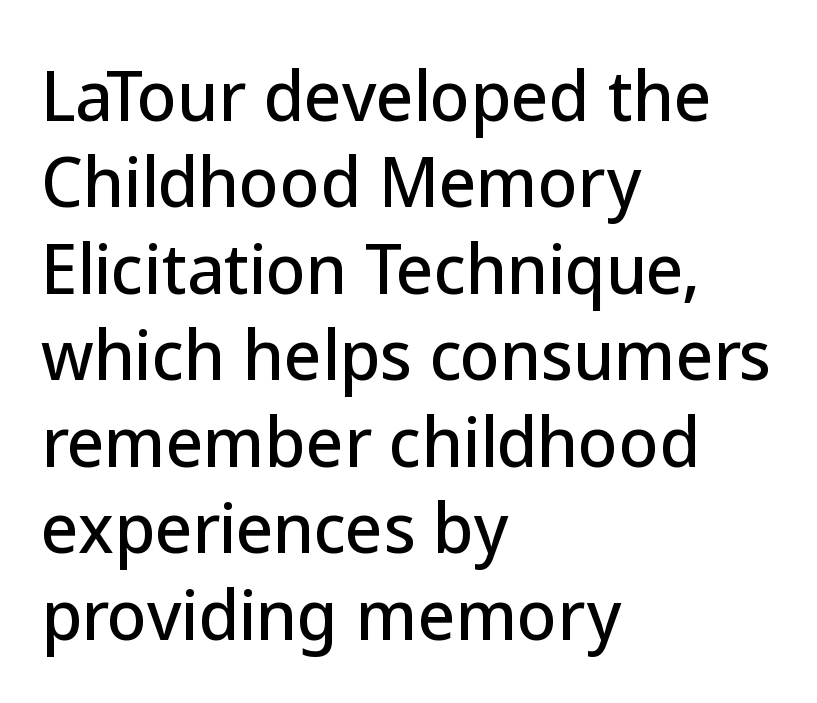
{"serif": "no", "italic": "no", "width": "normal", "stroke_contrast": "low", "x_height": "medium", "monospaced": "no", "underline": "no", "align": "left", "line_spacing": "normal", "line_spacing_ratio": 1.33, "letter_spacing": "normal", "letter_spacing_em": 0.0, "glyph_px": 65}
